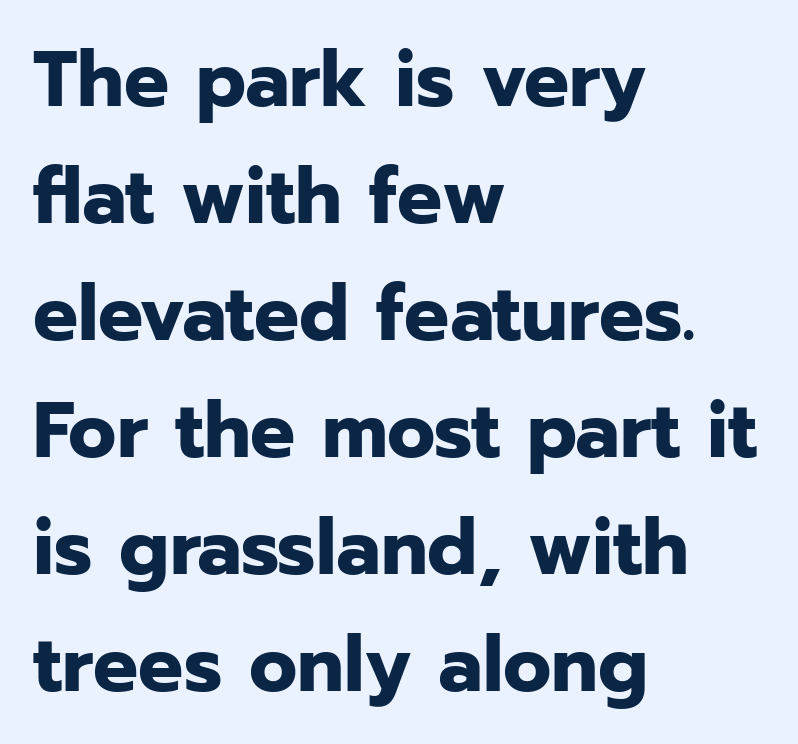
Q: Is the text bold? A: Yes.
Q: Is the text italic (slanted)? A: No, it is upright.
Q: Is the typeface a serif or a sans-serif typeface? A: Sans-serif.
Q: Is the text underlined? A: No.
Q: How is the paragraph aligned? A: Left-aligned.
Q: Is the spacing between letters normal or unusually wide? A: Normal.
Q: Is the spacing between lines tight, normal or loose? A: Normal.
Q: Width (condensed, normal, or wide)? A: Normal.
Q: Stroke contrast? A: Low.
Q: x-height? A: Medium.
Q: Monospaced? A: No.
